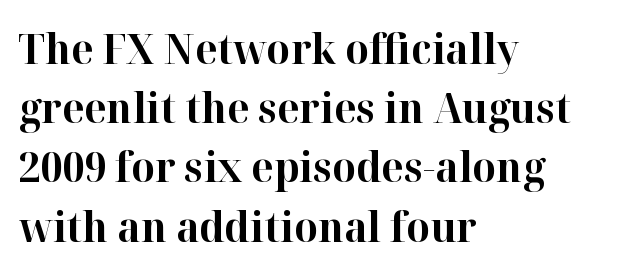
Q: Is the text bold? A: Yes.
Q: Is the text italic (slanted)? A: No, it is upright.
Q: Is the typeface a serif or a sans-serif typeface? A: Serif.
Q: Is the text underlined? A: No.
Q: How is the paragraph aligned? A: Left-aligned.
Q: Is the spacing between letters normal or unusually wide? A: Normal.
Q: Is the spacing between lines tight, normal or loose? A: Normal.
Q: Width (condensed, normal, or wide)? A: Normal.
Q: Stroke contrast? A: High.
Q: x-height? A: Medium.
Q: Monospaced? A: No.
